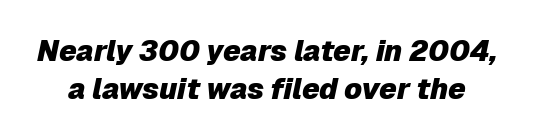
The image shows 29 px heavy type, italic (leaning right); set normal line spacing (1.32x), normal letter spacing, not underlined; low stroke contrast and a medium x-height.
